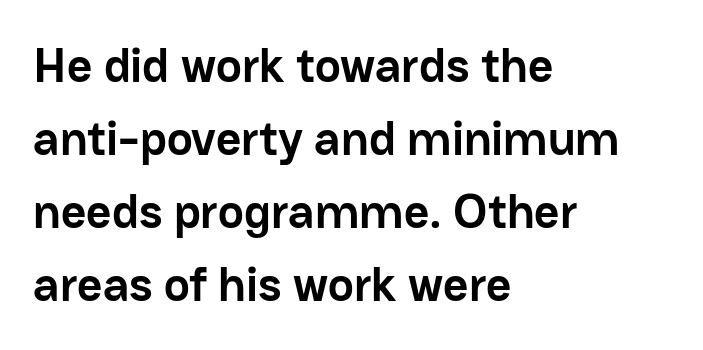
{"serif": "no", "italic": "no", "bold": "yes", "weight": "semibold", "width": "normal", "stroke_contrast": "low", "x_height": "medium", "monospaced": "no", "underline": "no", "align": "left", "line_spacing": "normal", "line_spacing_ratio": 1.49, "letter_spacing": "normal", "letter_spacing_em": 0.0, "glyph_px": 49}
